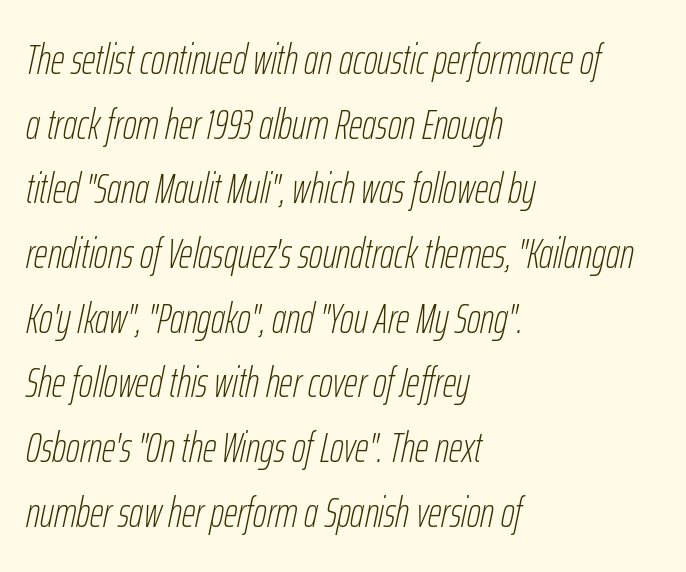
Q: Is the text bold? A: No.
Q: Is the text italic (slanted)? A: Yes, it leans right by about 12 degrees.
Q: Is the text underlined? A: No.
Q: How is the paragraph aligned? A: Left-aligned.
Q: Is the spacing between letters normal or unusually wide? A: Normal.
Q: Is the spacing between lines tight, normal or loose? A: Normal.
Q: Width (condensed, normal, or wide)? A: Condensed.
Q: Stroke contrast? A: Low.
Q: x-height? A: Medium.
Q: Monospaced? A: No.
